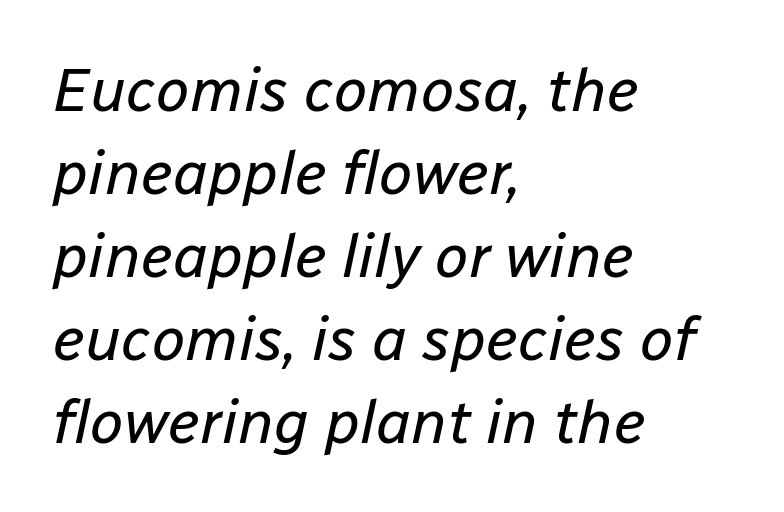
{"italic": "yes", "lean": "right", "slant_degrees": 12, "bold": "no", "weight": "regular", "width": "normal", "stroke_contrast": "low", "x_height": "medium", "monospaced": "no", "underline": "no", "align": "left", "line_spacing": "normal", "line_spacing_ratio": 1.36, "letter_spacing": "normal", "letter_spacing_em": 0.0, "glyph_px": 61}
